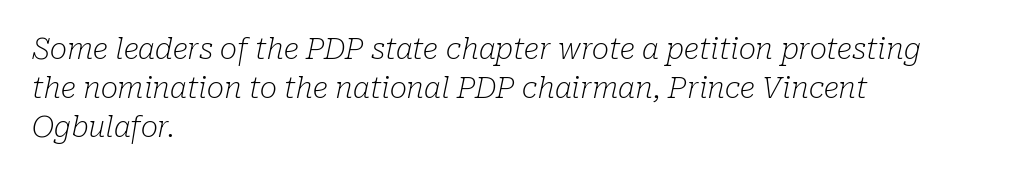
The image shows 29 px light serif type, italic (leaning right); set left-aligned, normal line spacing (1.35x), normal letter spacing, not underlined; low stroke contrast and a medium x-height.
